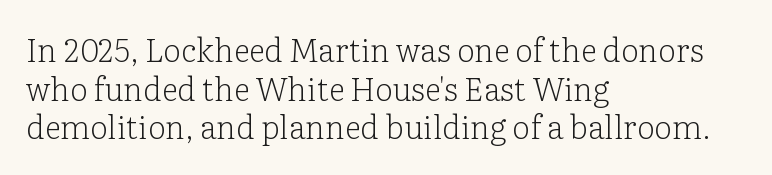
Q: Is the text bold? A: No.
Q: Is the text italic (slanted)? A: No, it is upright.
Q: Is the typeface a serif or a sans-serif typeface? A: Serif.
Q: Is the text underlined? A: No.
Q: How is the paragraph aligned? A: Left-aligned.
Q: Is the spacing between letters normal or unusually wide? A: Normal.
Q: Width (condensed, normal, or wide)? A: Normal.
Q: Stroke contrast? A: Low.
Q: x-height? A: Medium.
Q: Monospaced? A: No.
